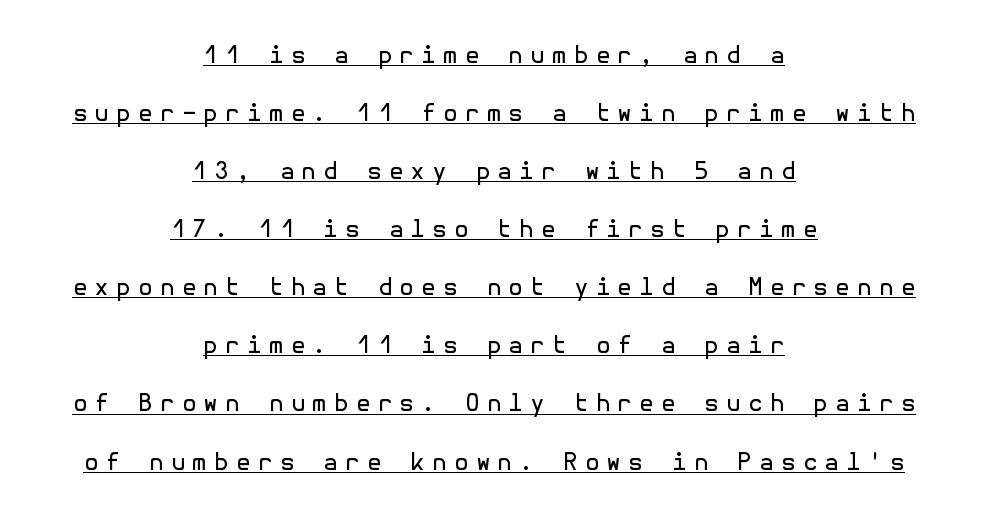
The image shows 24 px text type, upright; set centered, loose line spacing (2.42x), unusually wide letter spacing (+0.29 em), underlined.
